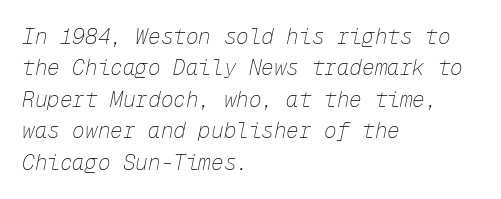
{"italic": "yes", "lean": "right", "slant_degrees": 12, "bold": "no", "underline": "no", "align": "left", "line_spacing": "normal", "line_spacing_ratio": 1.5, "letter_spacing": "normal", "letter_spacing_em": 0.0, "glyph_px": 21}
